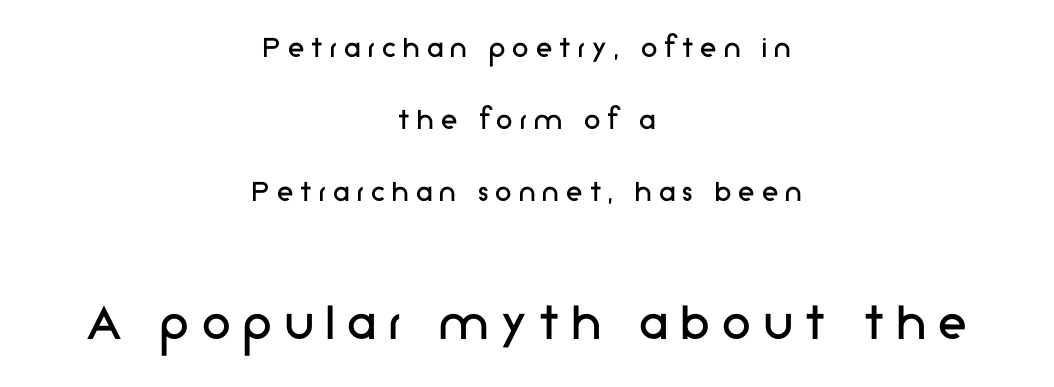
The image shows 58 px regular-weight sans-serif type, upright; set centered, loose line spacing (2.18x), unusually wide letter spacing (+0.22 em), not underlined; the second (bottom) block is 1.76x larger; low stroke contrast and a medium x-height.
